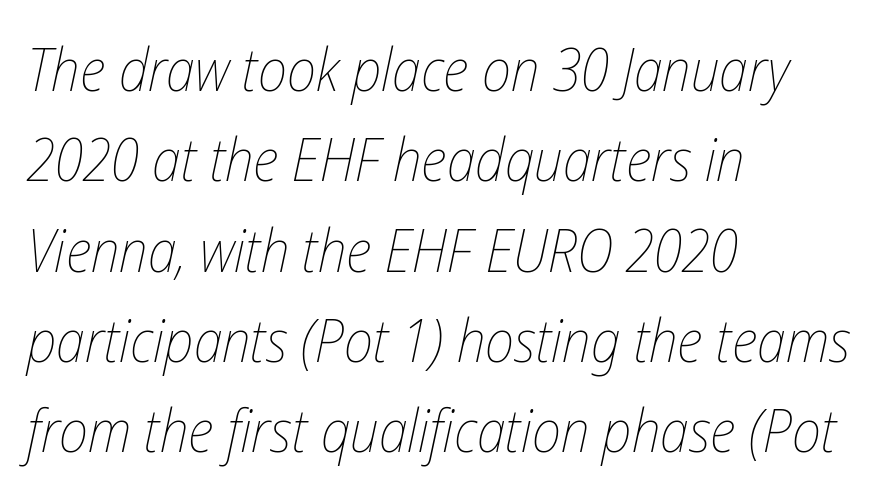
{"italic": "yes", "lean": "right", "slant_degrees": 12, "bold": "no", "weight": "thin", "width": "condensed", "stroke_contrast": "low", "x_height": "medium", "monospaced": "no", "underline": "no", "align": "left", "line_spacing": "normal", "line_spacing_ratio": 1.53, "letter_spacing": "normal", "letter_spacing_em": 0.0, "glyph_px": 59}
